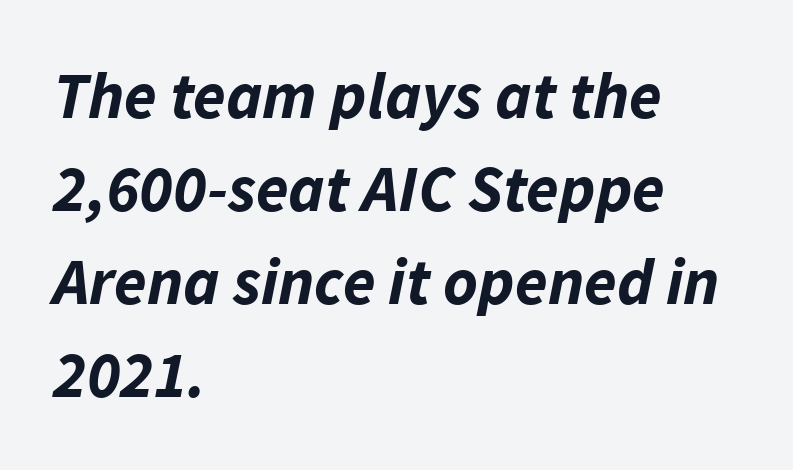
Q: Is the text bold? A: Yes.
Q: Is the text italic (slanted)? A: Yes, it leans right by about 11 degrees.
Q: Is the text underlined? A: No.
Q: How is the paragraph aligned? A: Left-aligned.
Q: Is the spacing between letters normal or unusually wide? A: Normal.
Q: Is the spacing between lines tight, normal or loose? A: Normal.
Q: Width (condensed, normal, or wide)? A: Normal.
Q: Stroke contrast? A: Low.
Q: x-height? A: Medium.
Q: Monospaced? A: No.
